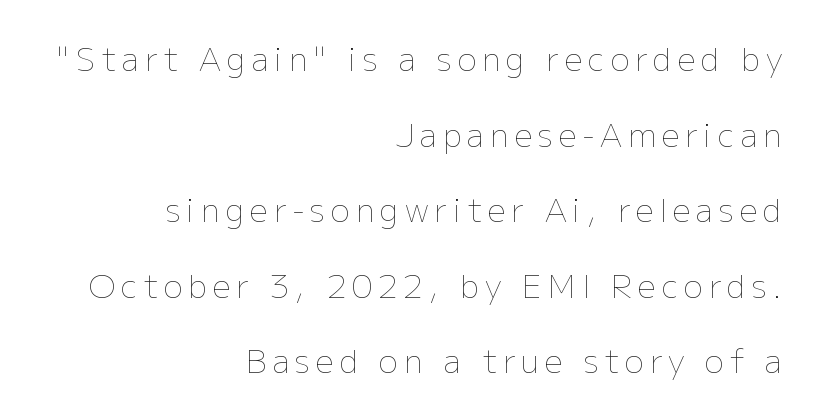
The image shows 32 px thin type, upright; set right-aligned, loose line spacing (2.36x), not underlined; low stroke contrast and a medium x-height.
